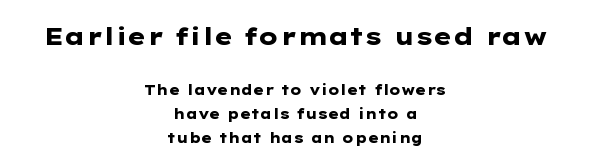
Q: Is the text bold? A: Yes.
Q: Is the text italic (slanted)? A: No, it is upright.
Q: Is the text underlined? A: No.
Q: How is the paragraph aligned? A: Centered.
Q: Is the spacing between letters normal or unusually wide? A: Normal.
Q: Is the spacing between lines tight, normal or loose? A: Normal.
Q: Which block of text is set in a larger size, the first (top) or the second (bottom)? A: The first (top) one.
